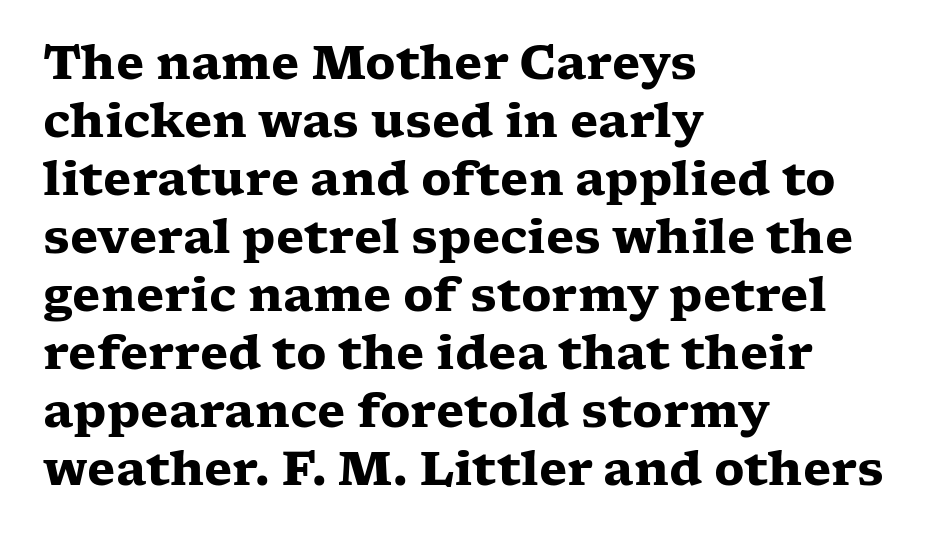
Successive baselines arrive at the customary interval. Each line starts at the same left margin while the right side varies. The lettering stays uniformly vertical, giving the passage a roman look. The letters advance in unequal steps, a hallmark of proportional type. Underlining? Definitely not there. Each glyph is drawn with heavy, bold strokes.
